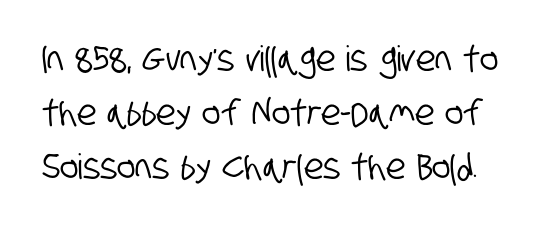
Q: Is the typeface a serif or a sans-serif typeface? A: Sans-serif.
Q: Is the text underlined? A: No.
Q: Is the spacing between letters normal or unusually wide? A: Normal.
Q: Is the spacing between lines tight, normal or loose? A: Normal.
Q: Width (condensed, normal, or wide)? A: Condensed.
Q: Stroke contrast? A: Low.
Q: x-height? A: Large.
Q: Monospaced? A: No.
